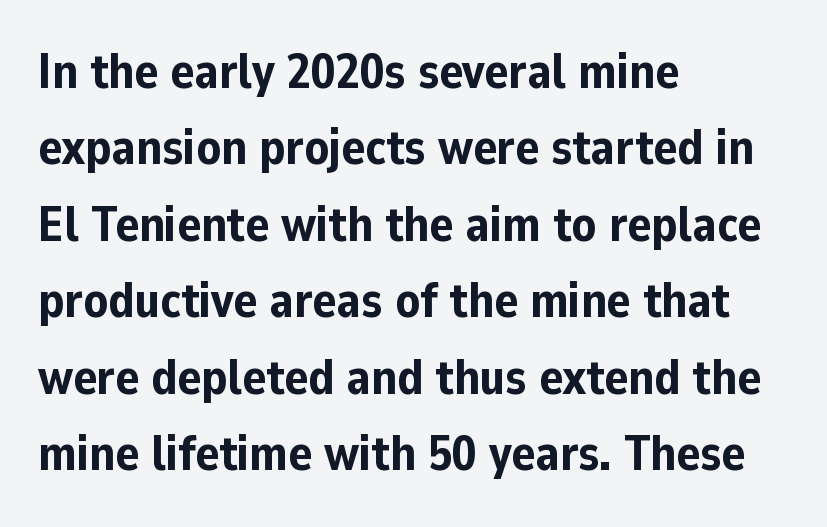
Only glyphs here, with clear space below each row. It's the straight-up-and-down kind of type. Whoever set this chose a conventional vertical rhythm. How are the letters spaced? Ordinarily, with no added tracking.
